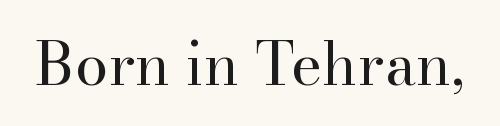
Little horizontal feet cap the strokes, marking this as serif type. The typography opts for an upright posture over an oblique one. The horizontal fit of the characters is conventional and even. The weight tops out at a normal text grade.
